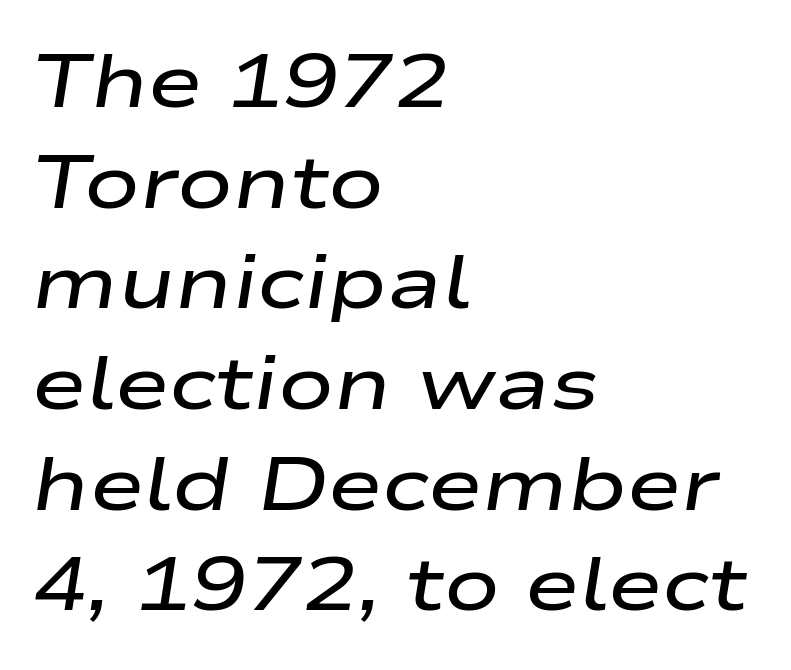
The specimen omits any rule beneath the text block's lines. The rendering anchors every line to the left-hand side. Summary of vertical rhythm: regular, with standard interline spacing. As a designer I'd log this as weight 600, semibold.
